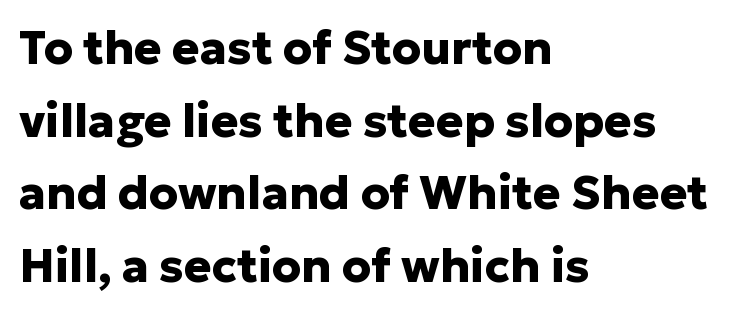
Q: Is the text bold? A: Yes.
Q: Is the text italic (slanted)? A: No, it is upright.
Q: Is the typeface a serif or a sans-serif typeface? A: Sans-serif.
Q: Is the text underlined? A: No.
Q: How is the paragraph aligned? A: Left-aligned.
Q: Is the spacing between letters normal or unusually wide? A: Normal.
Q: Is the spacing between lines tight, normal or loose? A: Normal.
Q: Width (condensed, normal, or wide)? A: Normal.
Q: Stroke contrast? A: Low.
Q: x-height? A: Medium.
Q: Monospaced? A: No.
